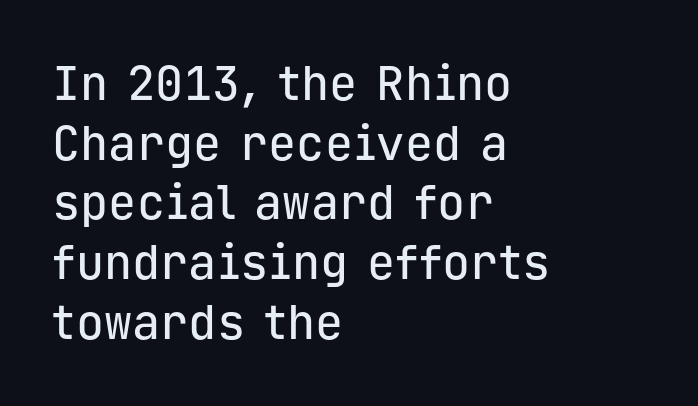
{"serif": "no", "italic": "no", "width": "normal", "stroke_contrast": "low", "x_height": "medium", "monospaced": "yes", "underline": "no", "align": "left", "line_spacing": "normal", "line_spacing_ratio": 1.27, "letter_spacing": "normal", "letter_spacing_em": 0.0, "glyph_px": 47}
